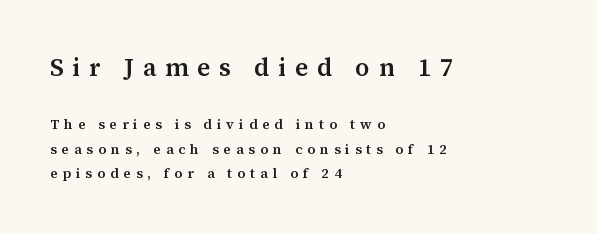
Q: Is the text bold? A: Semi-bold.
Q: Is the text italic (slanted)? A: No, it is upright.
Q: Is the text underlined? A: No.
Q: How is the paragraph aligned? A: Left-aligned.
Q: Is the spacing between letters normal or unusually wide? A: Unusually wide.
Q: Which block of text is set in a larger size, the first (top) or the second (bottom)? A: The first (top) one.
